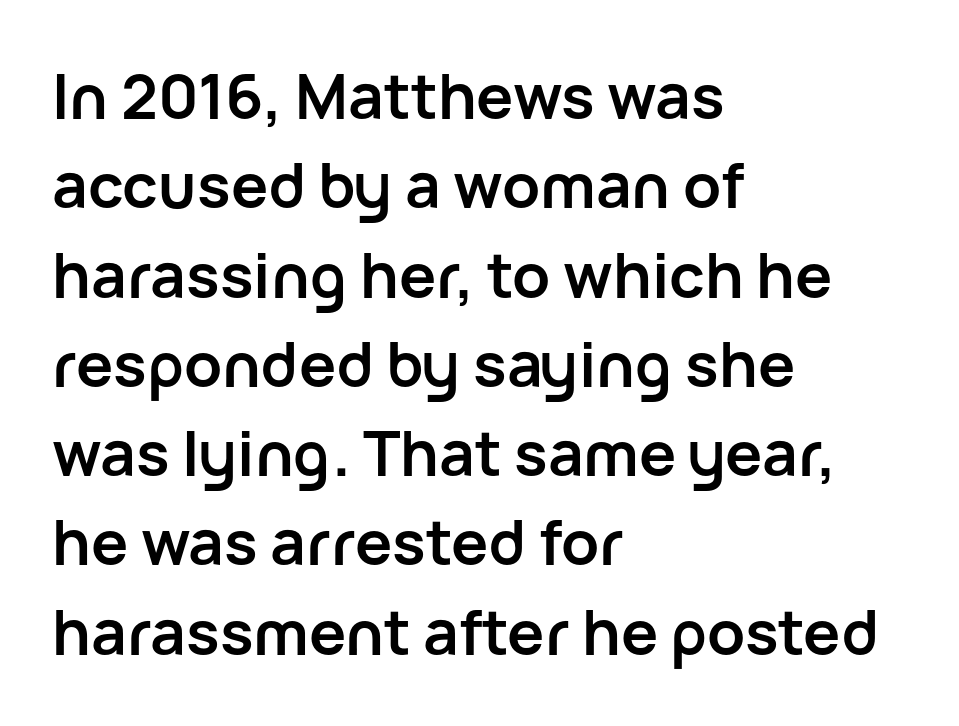
Q: Is the text bold? A: Yes.
Q: Is the text italic (slanted)? A: No, it is upright.
Q: Is the typeface a serif or a sans-serif typeface? A: Sans-serif.
Q: Is the text underlined? A: No.
Q: How is the paragraph aligned? A: Left-aligned.
Q: Is the spacing between letters normal or unusually wide? A: Normal.
Q: Is the spacing between lines tight, normal or loose? A: Normal.
Q: Width (condensed, normal, or wide)? A: Normal.
Q: Stroke contrast? A: Low.
Q: x-height? A: Medium.
Q: Monospaced? A: No.
